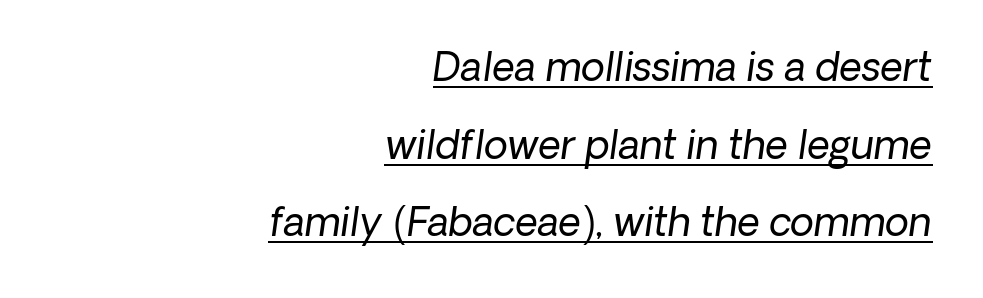
{"serif": "no", "bold": "no", "weight": "regular", "width": "normal", "stroke_contrast": "low", "x_height": "medium", "monospaced": "no", "underline": "yes", "align": "right", "line_spacing": "loose", "line_spacing_ratio": 1.99, "letter_spacing": "normal", "letter_spacing_em": 0.0, "glyph_px": 39}
